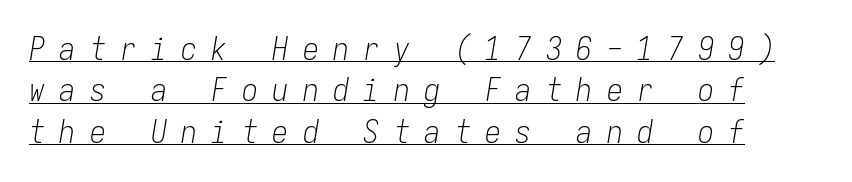
The image shows 32 px light, condensed type, italic (leaning right), monospaced; set normal line spacing (1.29x), unusually wide letter spacing (+0.45 em), underlined; low stroke contrast and a medium x-height.
